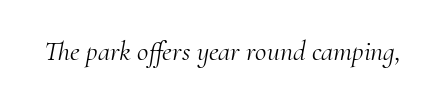
The image shows 28 px light serif type, italic (leaning right); set normal letter spacing, not underlined; medium stroke contrast and a small x-height.
